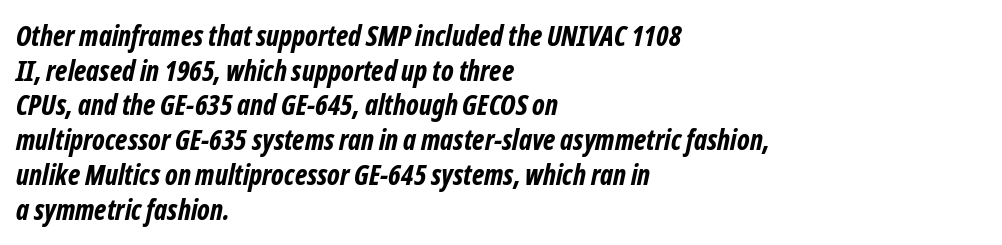
The image shows 28 px bold, condensed sans-serif type; set left-aligned, line spacing 1.24x, normal letter spacing, not underlined; low stroke contrast and a medium x-height.
